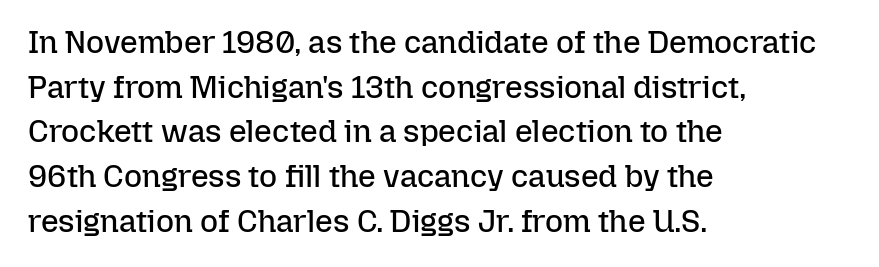
Note the varied advance widths — an 'i' is clearly narrower than an 'm'. Each word holds together tightly as a unit, with standard inter-letter gaps. Evenly set lines give the paragraph a standard silhouette. Only glyphs here, with clear space below each row. Does the lettering tilt? It doesn't — this is upright. No letter is thick-stroked: the sample isn't bold.
